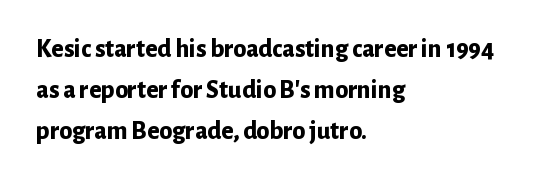
Q: Is the text bold? A: Yes.
Q: Is the text italic (slanted)? A: No, it is upright.
Q: Is the text underlined? A: No.
Q: How is the paragraph aligned? A: Left-aligned.
Q: Is the spacing between letters normal or unusually wide? A: Normal.
Q: Is the spacing between lines tight, normal or loose? A: Normal.
